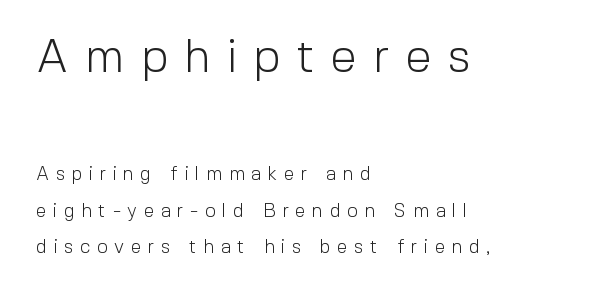
The image shows 47 px light sans-serif type, upright; set left-aligned, loose line spacing (1.94x), unusually wide letter spacing (+0.35 em), not underlined; the first (top) block is 2.47x larger; a medium x-height.
